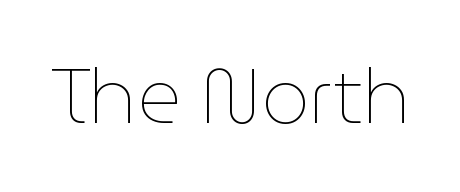
The image shows 76 px thin type, upright; set normal letter spacing, not underlined; low stroke contrast and a medium x-height.
